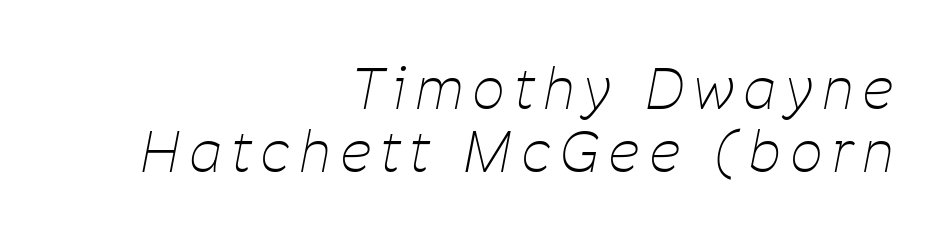
No letter is thick-stroked: the sample isn't bold. Each row of text sits above clean, open space. If you drew a ruler down the right edge, every line would touch it. Characters are canted at an angle relative to the baseline's perpendicular. Spacing verdict: proportional, widths tailored to each character. Very little white space separates one row of letters from the next.
